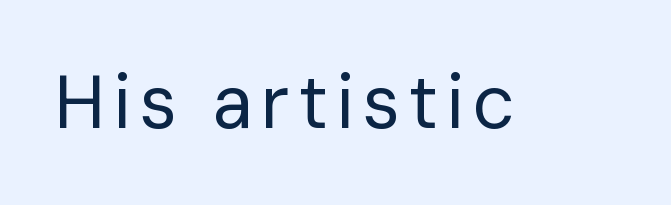
{"serif": "no", "italic": "no", "bold": "no", "weight": "regular", "width": "normal", "stroke_contrast": "low", "x_height": "medium", "monospaced": "no", "underline": "no", "glyph_px": 74}
